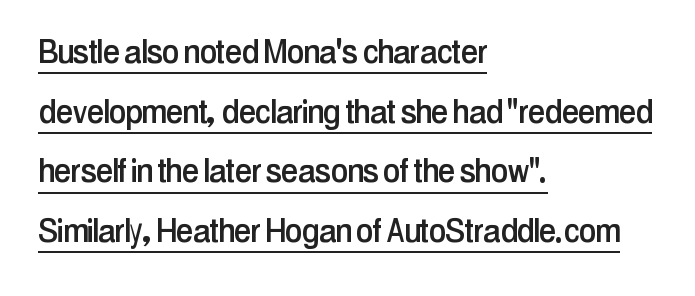
One glance says typical: line gaps are just what's usual. Nope, no serifs anywhere on these letters. Varying glyph widths throughout — classic text-font behaviour. The rendering anchors every line to the left-hand side. Notice how a bar underscores the lettering throughout. Default kerning and tracking; the words read as compact shapes.
